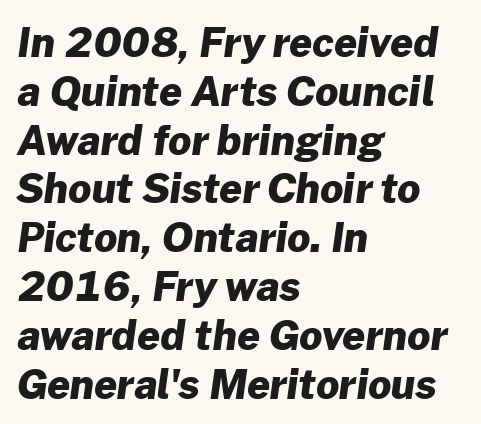
The image shows 40 px heavy sans-serif type; set left-aligned, line spacing 1.22x, normal letter spacing, not underlined; low stroke contrast and a medium x-height.
